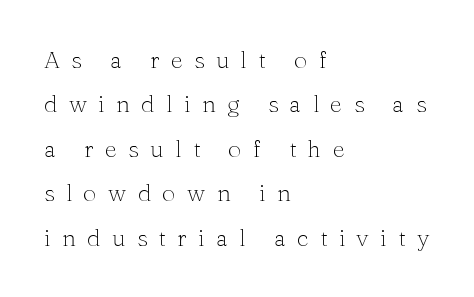
The image shows 24 px text type, upright; set left-aligned, line spacing 1.85x, unusually wide letter spacing (+0.47 em), not underlined.
